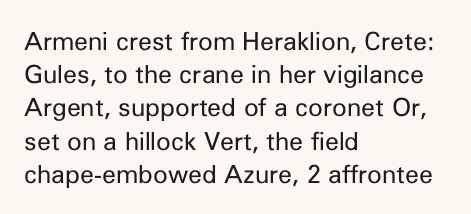
Q: Is the text bold? A: No.
Q: Is the text italic (slanted)? A: No, it is upright.
Q: Is the text underlined? A: No.
Q: How is the paragraph aligned? A: Left-aligned.
Q: Is the spacing between letters normal or unusually wide? A: Normal.
Q: Is the spacing between lines tight, normal or loose? A: Normal.
